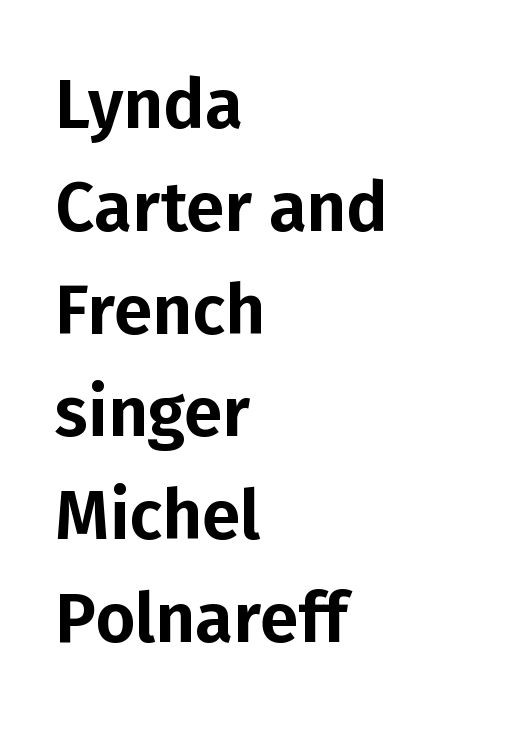
Q: Is the text italic (slanted)? A: No, it is upright.
Q: Is the typeface a serif or a sans-serif typeface? A: Sans-serif.
Q: Is the text underlined? A: No.
Q: How is the paragraph aligned? A: Left-aligned.
Q: Is the spacing between letters normal or unusually wide? A: Normal.
Q: Is the spacing between lines tight, normal or loose? A: Normal.
Q: Width (condensed, normal, or wide)? A: Normal.
Q: Stroke contrast? A: Low.
Q: x-height? A: Medium.
Q: Monospaced? A: No.
